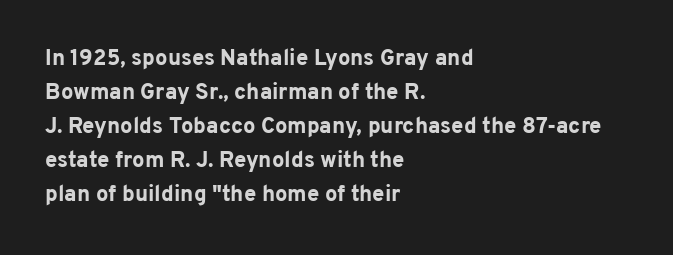
Q: Is the text bold? A: Yes.
Q: Is the text italic (slanted)? A: No, it is upright.
Q: Is the text underlined? A: No.
Q: How is the paragraph aligned? A: Left-aligned.
Q: Is the spacing between letters normal or unusually wide? A: Normal.
Q: Is the spacing between lines tight, normal or loose? A: Normal.
